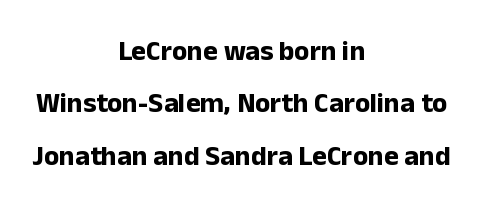
The image shows 28 px bold sans-serif type, upright; set centered, line spacing 1.87x, normal letter spacing, not underlined; low stroke contrast and a medium x-height.
